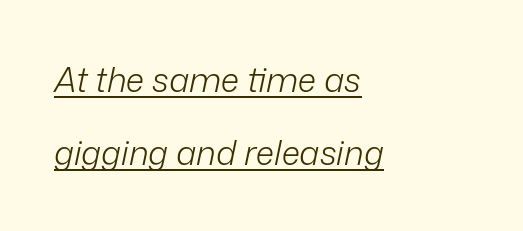
Q: Is the text bold? A: No.
Q: Is the text italic (slanted)? A: Yes, it leans right by about 12 degrees.
Q: Is the text underlined? A: Yes.
Q: How is the paragraph aligned? A: Left-aligned.
Q: Is the spacing between letters normal or unusually wide? A: Normal.
Q: Is the spacing between lines tight, normal or loose? A: Loose.
Q: Width (condensed, normal, or wide)? A: Normal.
Q: Stroke contrast? A: Low.
Q: x-height? A: Medium.
Q: Monospaced? A: No.
